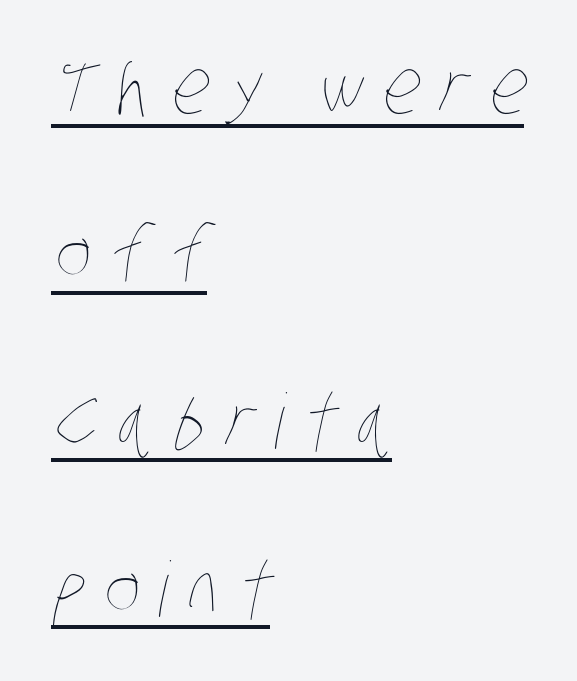
The image shows 76 px thin, condensed type; set left-aligned, loose line spacing (2.2x), unusually wide letter spacing (+0.26 em), underlined; low stroke contrast and a large x-height.
